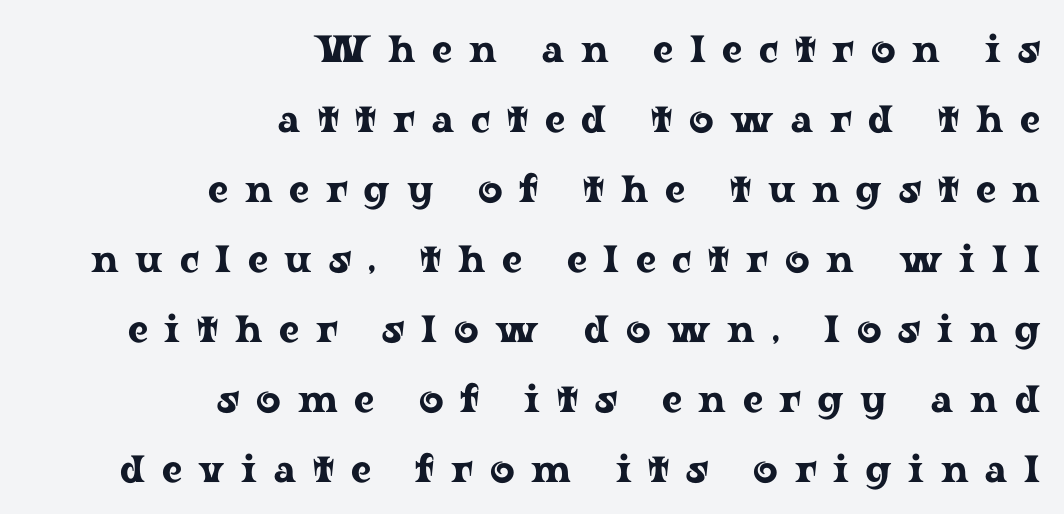
{"serif": "yes", "italic": "no", "width": "wide", "stroke_contrast": "low", "x_height": "medium", "monospaced": "no", "underline": "no", "align": "right", "line_spacing_ratio": 1.84, "letter_spacing": "wide", "letter_spacing_em": 0.44, "glyph_px": 38}
